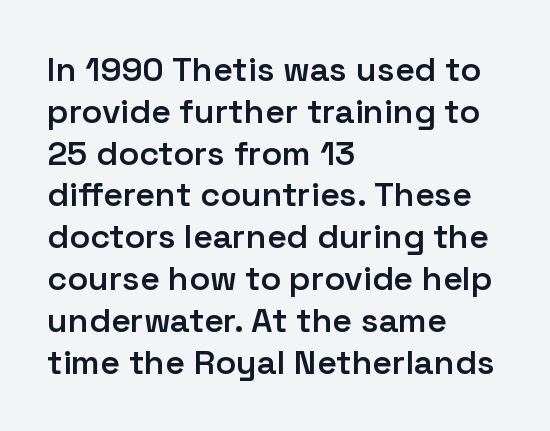
Each letter keeps its own natural width here, so spacing adapts to shape. The typesetting leans somewhat heavy: a semibold. You can tell from the bare stems that sans-serif type was used. Teacher's note: observe the even left margin — that is flush-left alignment. The space beneath each line is pristine and unruled. The type sits square on the baseline with zero lean.
